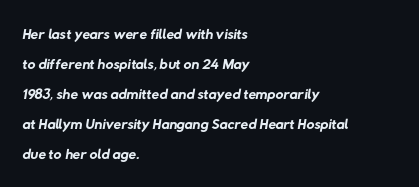
The image shows 22 px text type; set left-aligned, normal line spacing (1.36x), normal letter spacing, not underlined.
